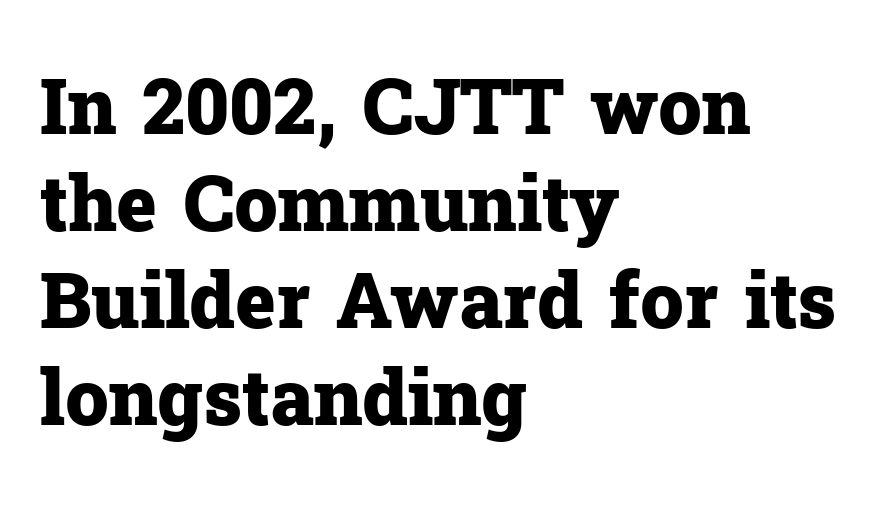
{"serif": "yes", "italic": "no", "bold": "yes", "weight": "heavy", "width": "normal", "stroke_contrast": "low", "x_height": "medium", "monospaced": "no", "underline": "no", "align": "left", "line_spacing": "normal", "line_spacing_ratio": 1.26, "letter_spacing": "normal", "letter_spacing_em": 0.0, "glyph_px": 77}
